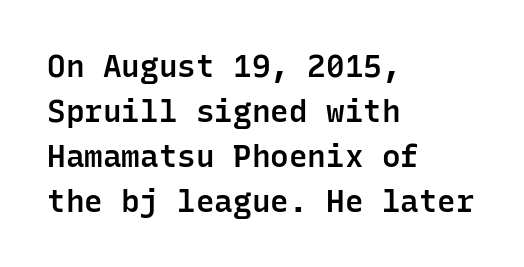
Q: Is the text bold? A: Semi-bold.
Q: Is the text italic (slanted)? A: No, it is upright.
Q: Is the typeface a serif or a sans-serif typeface? A: Sans-serif.
Q: Is the text underlined? A: No.
Q: How is the paragraph aligned? A: Left-aligned.
Q: Is the spacing between letters normal or unusually wide? A: Normal.
Q: Is the spacing between lines tight, normal or loose? A: Normal.
Q: Width (condensed, normal, or wide)? A: Normal.
Q: Stroke contrast? A: Low.
Q: x-height? A: Medium.
Q: Monospaced? A: Yes.
